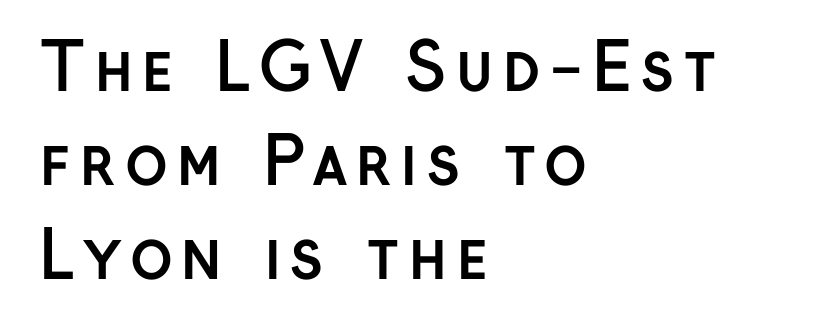
{"serif": "no", "italic": "no", "bold": "yes", "weight": "semibold", "width": "normal", "stroke_contrast": "low", "x_height": "medium", "monospaced": "no", "underline": "no", "align": "left", "line_spacing": "normal", "line_spacing_ratio": 1.45, "glyph_px": 65}
